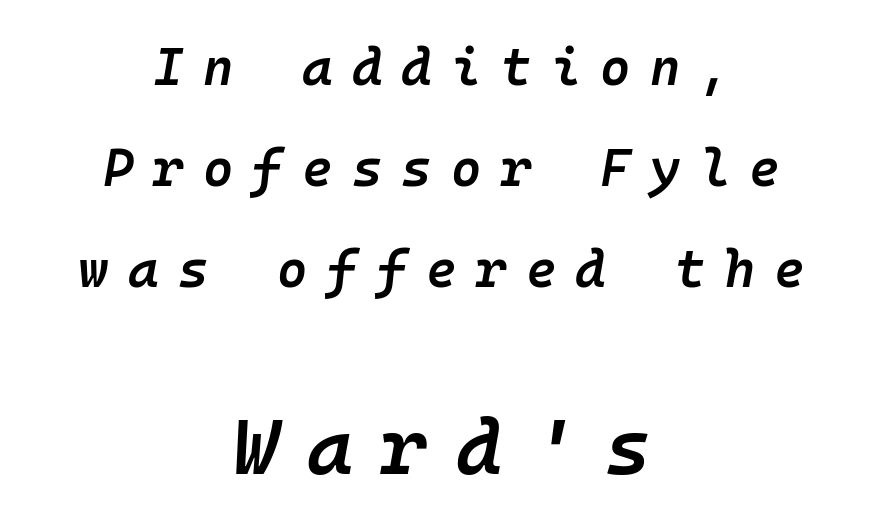
The image shows 78 px semibold type, italic (leaning right), monospaced; set centered, loose line spacing (1.94x), unusually wide letter spacing (+0.37 em), not underlined; the second (bottom) block is 1.5x larger; low stroke contrast and a medium x-height.
